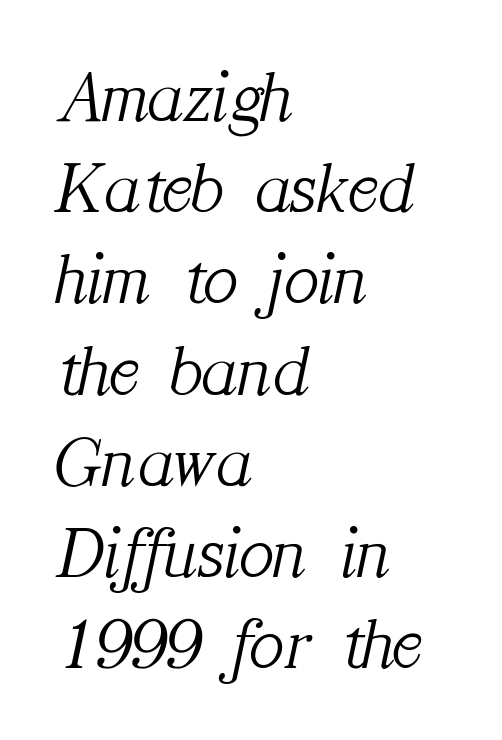
Q: Is the text bold? A: No.
Q: Is the text italic (slanted)? A: Yes, it leans right by about 12 degrees.
Q: Is the typeface a serif or a sans-serif typeface? A: Serif.
Q: Is the text underlined? A: No.
Q: How is the paragraph aligned? A: Left-aligned.
Q: Is the spacing between letters normal or unusually wide? A: Normal.
Q: Is the spacing between lines tight, normal or loose? A: Normal.
Q: Width (condensed, normal, or wide)? A: Normal.
Q: Stroke contrast? A: Medium.
Q: x-height? A: Medium.
Q: Monospaced? A: No.
